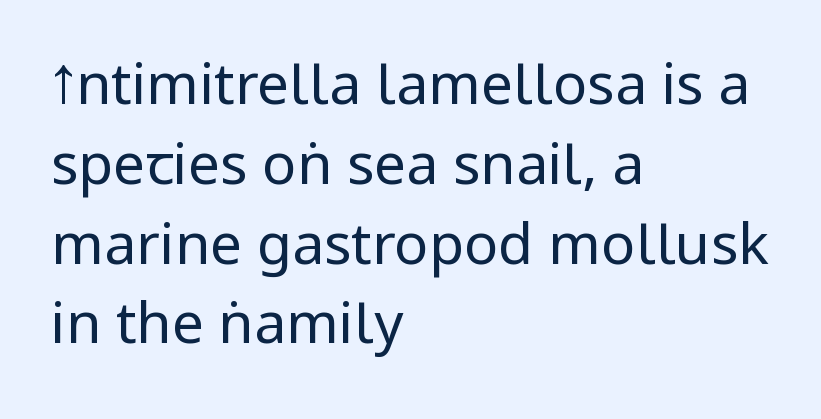
The image shows 57 px regular-weight, condensed sans-serif type, upright; set left-aligned, normal line spacing (1.4x), normal letter spacing, not underlined; low stroke contrast.
